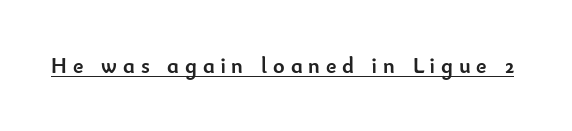
Rendered with straight, roman letterforms. The tracking reads as deliberately expanded to a designer's eye. The typesetter has applied underlining to the passage shown. As a designer I'd log this as weight 700, bold.
